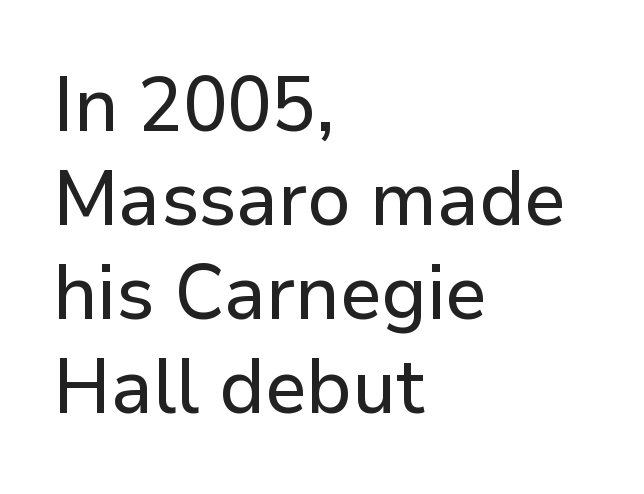
Q: Is the text italic (slanted)? A: No, it is upright.
Q: Is the typeface a serif or a sans-serif typeface? A: Sans-serif.
Q: Is the text underlined? A: No.
Q: How is the paragraph aligned? A: Left-aligned.
Q: Is the spacing between letters normal or unusually wide? A: Normal.
Q: Width (condensed, normal, or wide)? A: Normal.
Q: Stroke contrast? A: Low.
Q: x-height? A: Medium.
Q: Monospaced? A: No.
